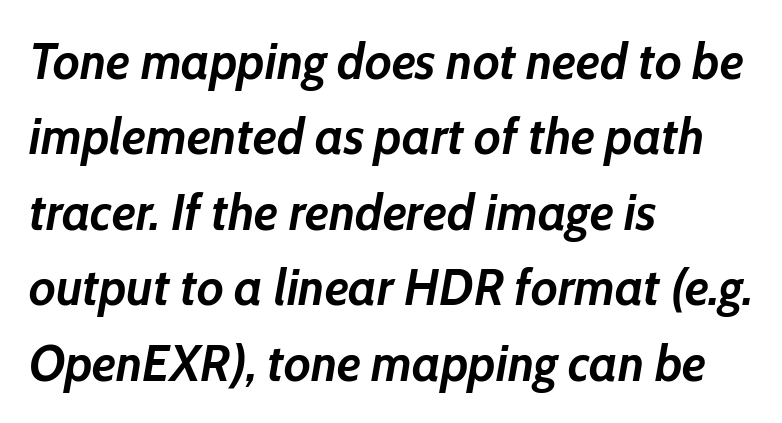
Q: Is the text bold? A: Yes.
Q: Is the text italic (slanted)? A: Yes, it leans right by about 10 degrees.
Q: Is the text underlined? A: No.
Q: How is the paragraph aligned? A: Left-aligned.
Q: Is the spacing between letters normal or unusually wide? A: Normal.
Q: Is the spacing between lines tight, normal or loose? A: Normal.
Q: Width (condensed, normal, or wide)? A: Normal.
Q: Stroke contrast? A: Low.
Q: x-height? A: Medium.
Q: Monospaced? A: No.
